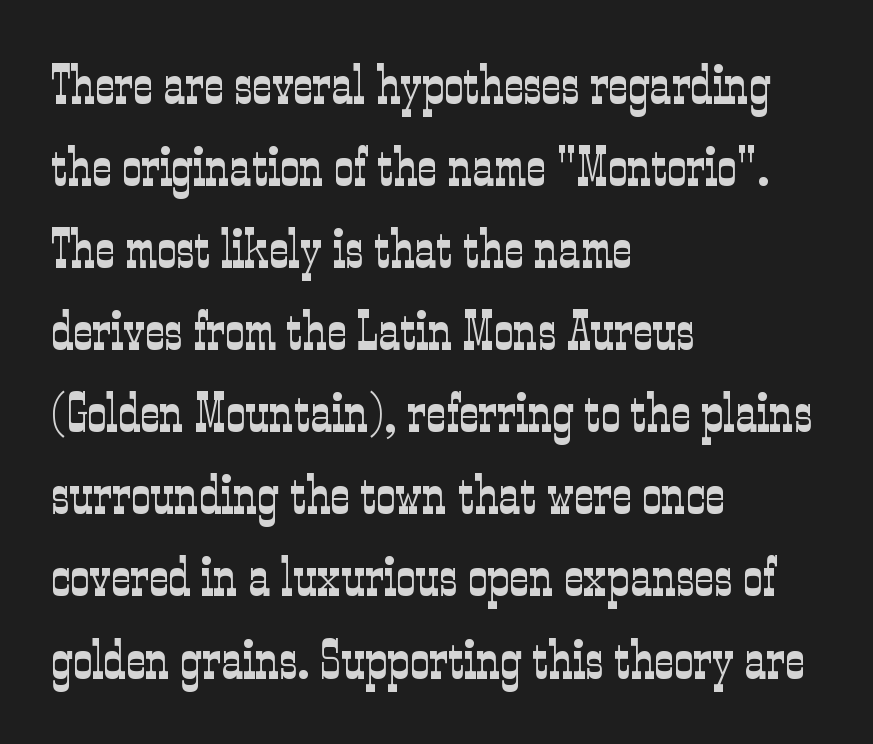
Plain, unruled lines of type. Is the type heavy? It reads as light-to-regular instead. This rendering leaves character spacing at its baseline value. Note the varied advance widths — an 'i' is clearly narrower than an 'm'.
